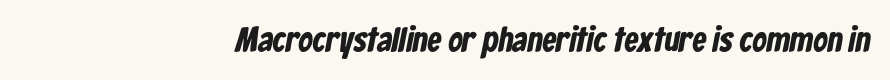
Tracking value appears to be zero — textbook default spacing. I'd call this a sans setting — the letters go barefoot. Glance below the letters and you will spot only blank space. Right-aligned paragraph, ragged on the left. Heavy-handed strokes throughout: this text is bold.
